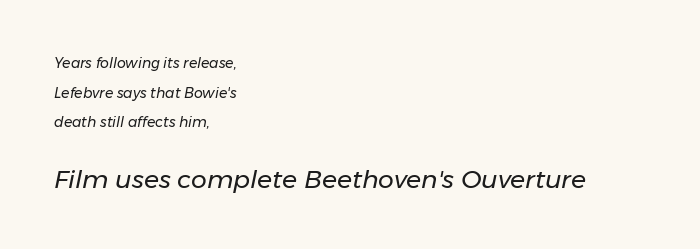
An italicized treatment has been applied to the whole sample. Character size in the trailing block exceeds that of the leading block. Summary of weight: not heavy and not bold. The string is rendered with underlining switched off.
